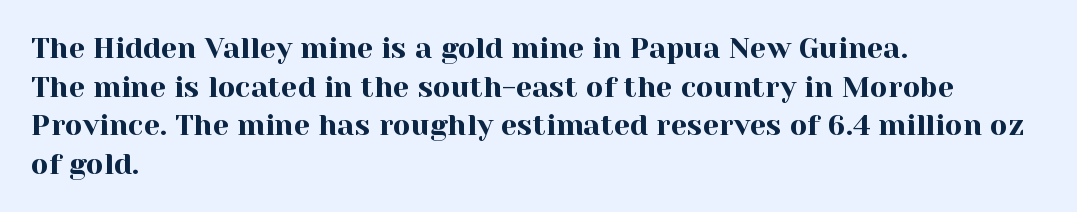
The image shows 29 px serif type, upright; set left-aligned, normal line spacing (1.33x), normal letter spacing, not underlined; a medium x-height.
